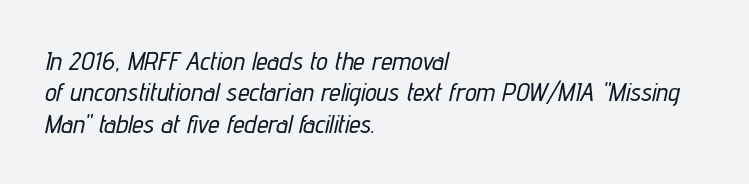
The paragraph has a hard left edge and a soft right edge. Compared with typical body copy, the letter spacing here is the same. Check under the words: just untouched page. The rendering applies a slant to the glyphs.
